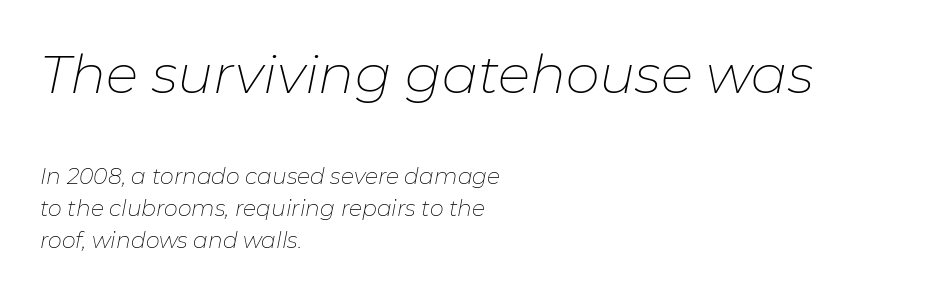
{"italic": "yes", "lean": "right", "slant_degrees": 11, "bold": "no", "weight": "thin", "width": "normal", "stroke_contrast": "low", "x_height": "medium", "monospaced": "no", "underline": "no", "align": "left", "line_spacing": "normal", "line_spacing_ratio": 1.46, "letter_spacing": "normal", "letter_spacing_em": 0.0, "larger_block": "first", "size_ratio": 2.45, "glyph_px": 54}
